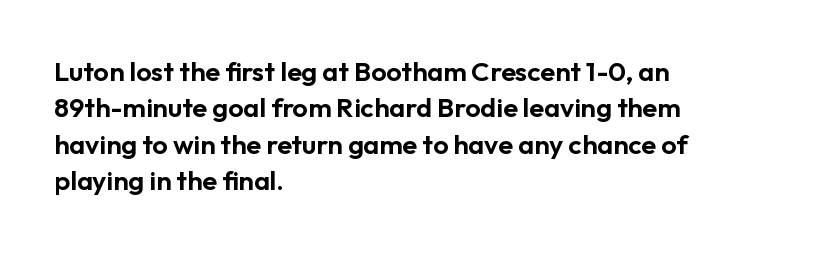
Tracking value appears to be zero — textbook default spacing. The type sits square on the baseline with zero lean. A clean baseline with only descenders dipping below it. Is the block centered? No — it sits flush against the left margin. Notice how descenders clear the ascenders below comfortably — that's standard leading.
